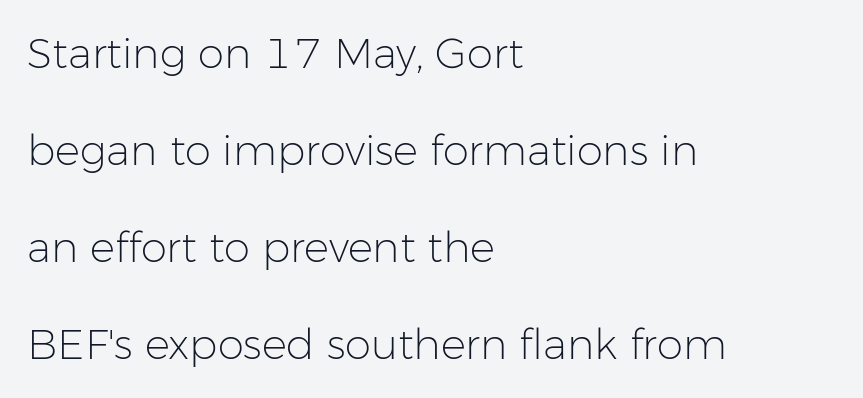
Characters remain perfectly vertical along every line. Does the leading feel generous? Absolutely, it's lavish. These lines are rendered in a variable-pitch font. Nope, no serifs anywhere on these letters. Check the space under the baseline: it is left empty. Stroke mass is kept to a normal reading level or below.
